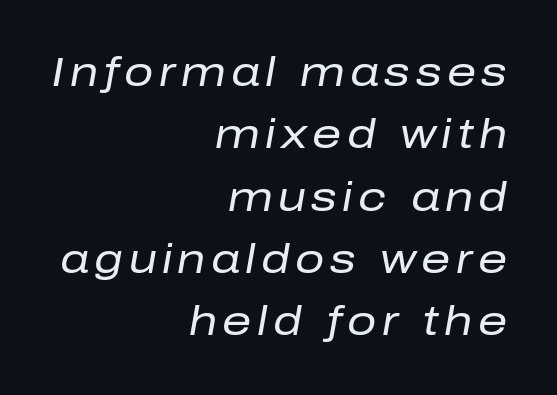
{"italic": "yes", "lean": "right", "slant_degrees": 10, "bold": "no", "weight": "regular", "width": "normal", "stroke_contrast": "low", "x_height": "medium", "monospaced": "no", "underline": "no", "align": "right", "line_spacing": "normal", "line_spacing_ratio": 1.52, "glyph_px": 41}
